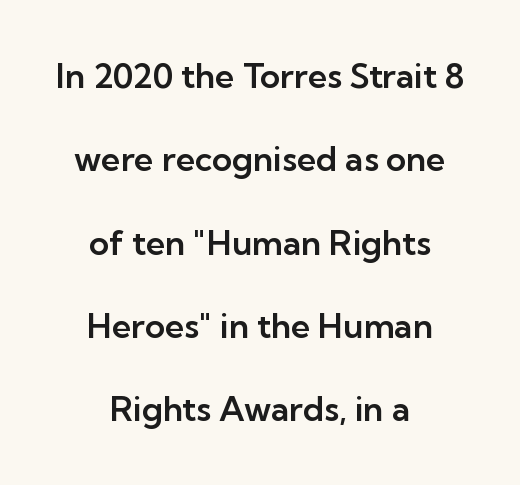
{"serif": "no", "italic": "no", "width": "normal", "stroke_contrast": "low", "x_height": "medium", "monospaced": "no", "underline": "no", "align": "center", "line_spacing": "loose", "line_spacing_ratio": 2.45, "letter_spacing": "normal", "letter_spacing_em": 0.0, "glyph_px": 34}
